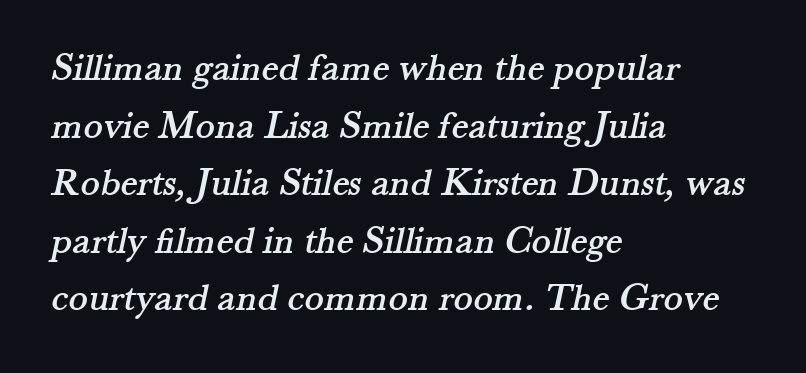
Do the characters align in a grid? No, the font is proportional. Regarding serifs, this sample has them. Vertically, the passage feels balanced, rows spaced as you'd expect. These lines stack with their left ends in a neat column. The area under the type is left untouched.
